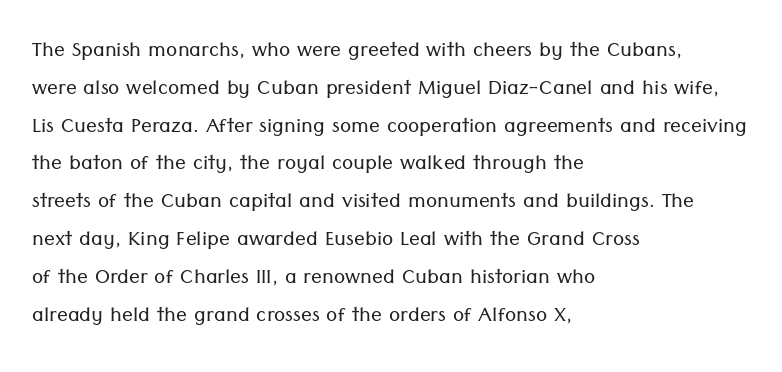
The image shows 27 px text type, upright; set left-aligned, normal line spacing (1.4x), normal letter spacing, not underlined.
